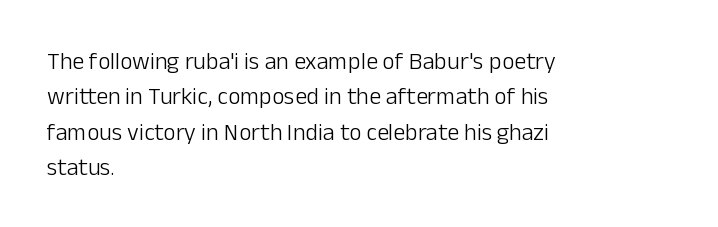
Q: Is the text bold? A: No.
Q: Is the text italic (slanted)? A: No, it is upright.
Q: Is the text underlined? A: No.
Q: How is the paragraph aligned? A: Left-aligned.
Q: Is the spacing between letters normal or unusually wide? A: Normal.
Q: Is the spacing between lines tight, normal or loose? A: Normal.
